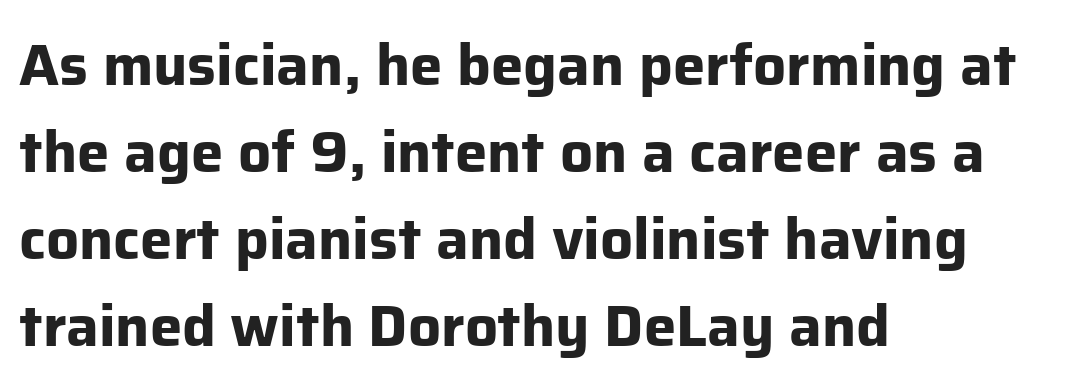
{"serif": "no", "italic": "no", "bold": "yes", "weight": "bold", "width": "normal", "stroke_contrast": "low", "x_height": "medium", "monospaced": "no", "underline": "no", "align": "left", "line_spacing": "normal", "line_spacing_ratio": 1.5, "letter_spacing": "normal", "letter_spacing_em": 0.0, "glyph_px": 58}
